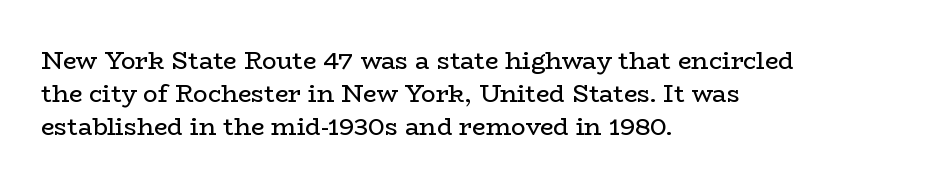
Q: Is the text bold? A: No.
Q: Is the text italic (slanted)? A: No, it is upright.
Q: Is the text underlined? A: No.
Q: How is the paragraph aligned? A: Left-aligned.
Q: Is the spacing between letters normal or unusually wide? A: Normal.
Q: Is the spacing between lines tight, normal or loose? A: Normal.
